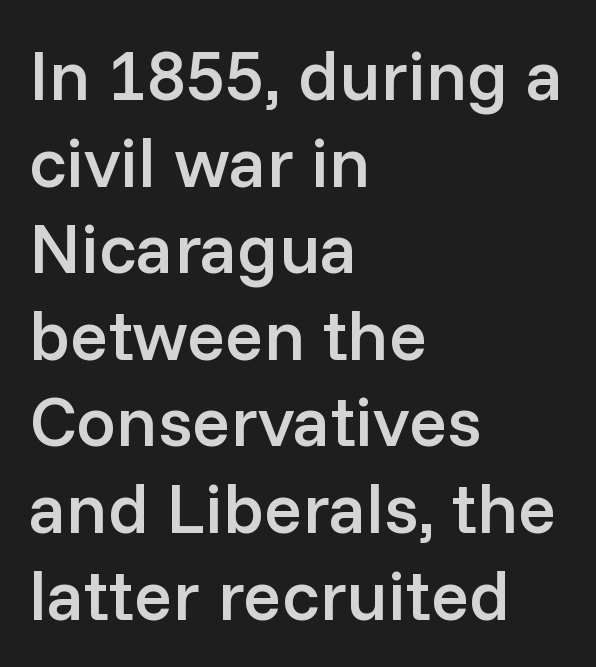
Q: Is the text bold? A: Semi-bold.
Q: Is the text italic (slanted)? A: No, it is upright.
Q: Is the typeface a serif or a sans-serif typeface? A: Sans-serif.
Q: Is the text underlined? A: No.
Q: How is the paragraph aligned? A: Left-aligned.
Q: Is the spacing between letters normal or unusually wide? A: Normal.
Q: Width (condensed, normal, or wide)? A: Normal.
Q: Stroke contrast? A: Low.
Q: x-height? A: Medium.
Q: Monospaced? A: No.
